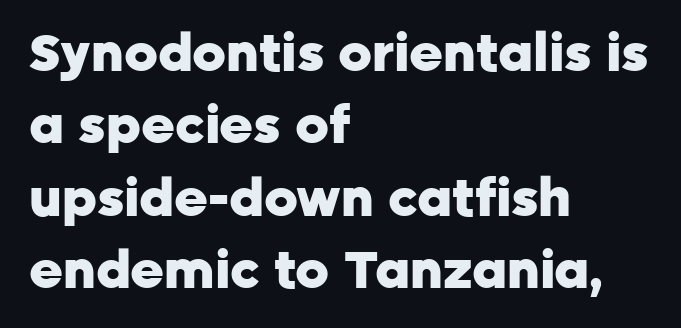
The image shows 52 px heavy sans-serif type, upright; set left-aligned, normal line spacing (1.39x), normal letter spacing, not underlined; low stroke contrast and a medium x-height.
